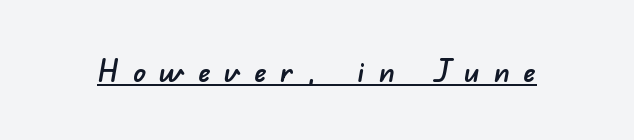
The image shows 31 px sans-serif type; set unusually wide letter spacing (+0.46 em), underlined; low stroke contrast and a small x-height.
